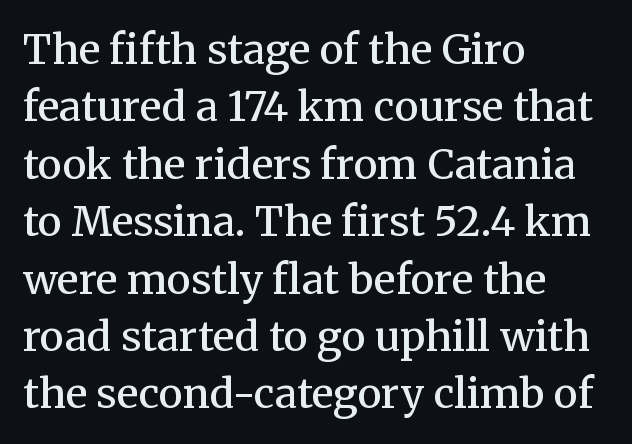
The space beneath each line is pristine and unruled. Do the characters align in a grid? No, the font is proportional. Moderately thickened strokes mark this as semibold type. The ragged edge is on the right, which tells us the setting is flush left. Normally led — the rows are evenly, conventionally spaced.
